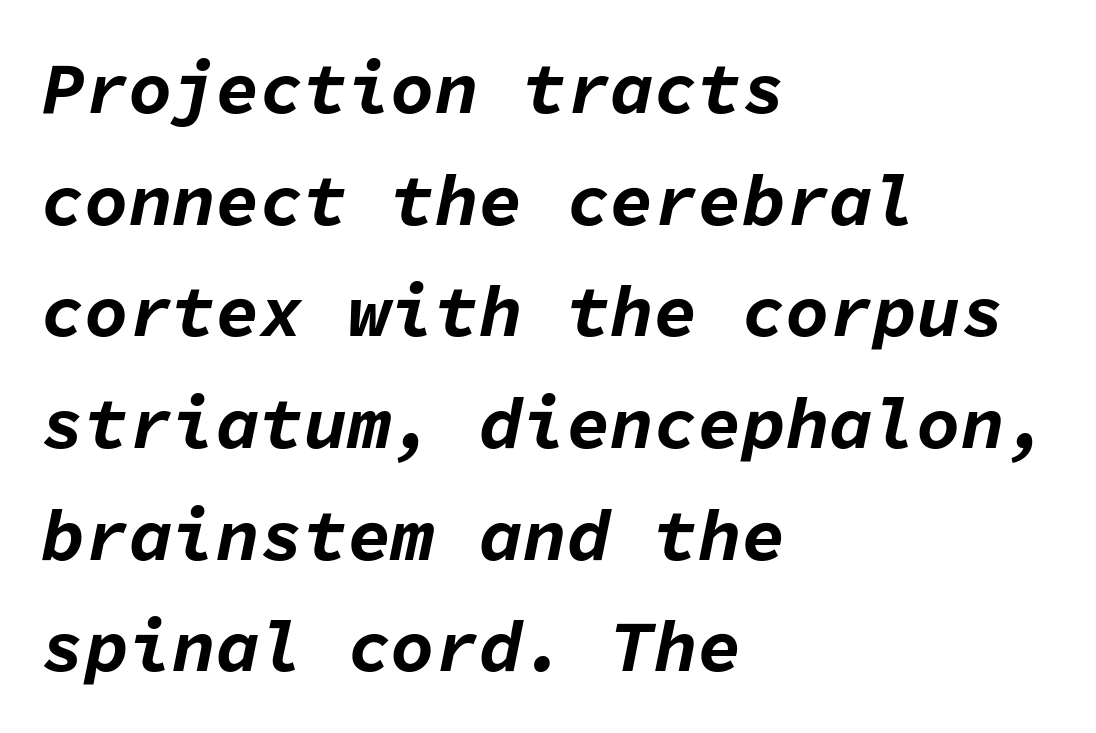
{"italic": "yes", "lean": "right", "slant_degrees": 11, "bold": "yes", "weight": "bold", "width": "normal", "stroke_contrast": "low", "x_height": "medium", "monospaced": "yes", "underline": "no", "align": "left", "line_spacing": "normal", "line_spacing_ratio": 1.53, "letter_spacing": "normal", "letter_spacing_em": 0.0, "glyph_px": 73}
